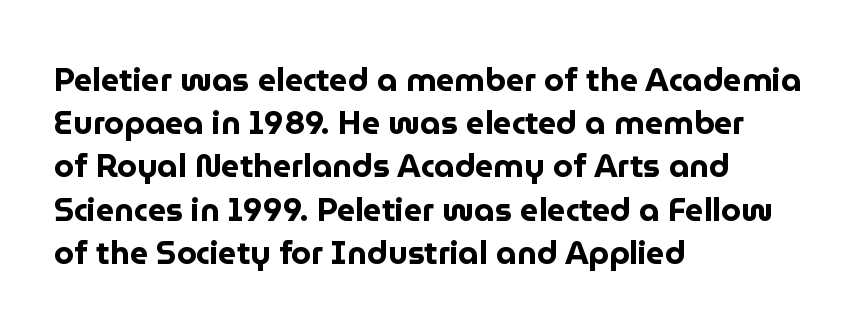
Q: Is the text bold? A: Yes.
Q: Is the text italic (slanted)? A: No, it is upright.
Q: Is the typeface a serif or a sans-serif typeface? A: Sans-serif.
Q: Is the text underlined? A: No.
Q: How is the paragraph aligned? A: Left-aligned.
Q: Is the spacing between letters normal or unusually wide? A: Normal.
Q: Is the spacing between lines tight, normal or loose? A: Normal.
Q: Width (condensed, normal, or wide)? A: Normal.
Q: Stroke contrast? A: Low.
Q: x-height? A: Medium.
Q: Monospaced? A: No.
